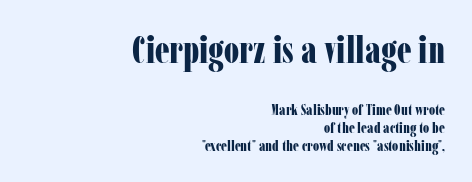
The image shows 37 px bold, condensed serif type, upright; set right-aligned, line spacing 1.18x, normal letter spacing, not underlined; the first (top) block is 2.47x larger; low stroke contrast and a medium x-height.
